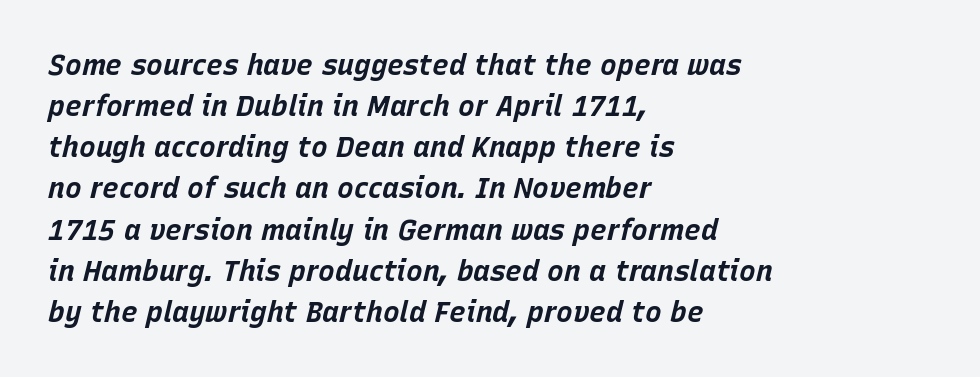
Q: Is the text bold? A: Yes.
Q: Is the text italic (slanted)? A: Yes, it leans right by about 15 degrees.
Q: Is the text underlined? A: No.
Q: How is the paragraph aligned? A: Left-aligned.
Q: Is the spacing between letters normal or unusually wide? A: Normal.
Q: Is the spacing between lines tight, normal or loose? A: Normal.
Q: Width (condensed, normal, or wide)? A: Normal.
Q: Stroke contrast? A: Low.
Q: x-height? A: Large.
Q: Monospaced? A: No.
